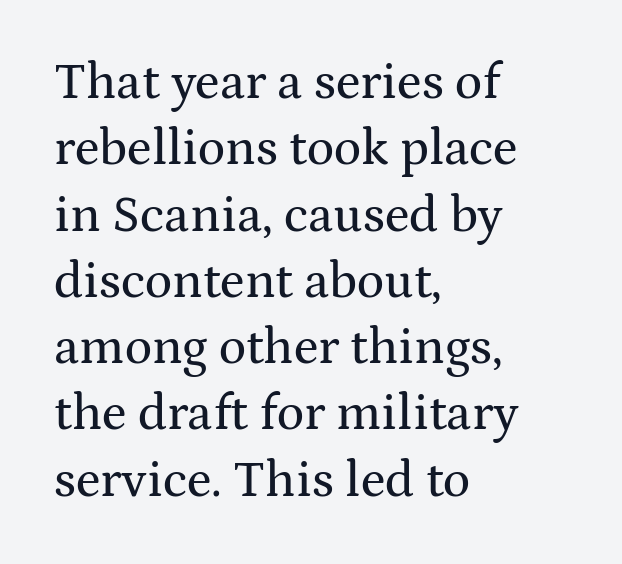
{"serif": "yes", "italic": "no", "width": "wide", "stroke_contrast": "medium", "x_height": "medium", "monospaced": "no", "underline": "no", "align": "left", "line_spacing": "normal", "line_spacing_ratio": 1.3, "letter_spacing": "normal", "letter_spacing_em": 0.0, "glyph_px": 51}
